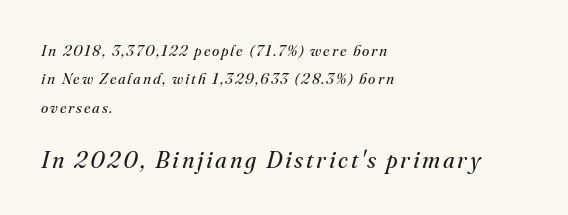
Q: Is the text bold? A: No.
Q: Is the text italic (slanted)? A: Yes, it leans right by about 16 degrees.
Q: Is the text underlined? A: No.
Q: How is the paragraph aligned? A: Left-aligned.
Q: Is the spacing between lines tight, normal or loose? A: Loose.
Q: Which block of text is set in a larger size, the first (top) or the second (bottom)? A: The second (bottom) one.
